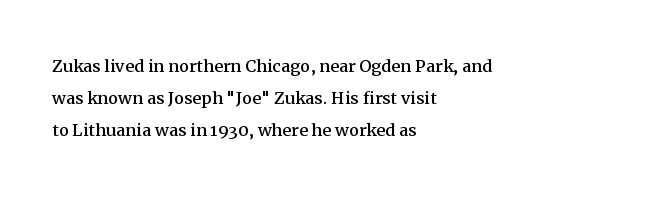
{"italic": "no", "underline": "no", "align": "left", "line_spacing": "normal", "line_spacing_ratio": 1.46, "letter_spacing": "normal", "letter_spacing_em": 0.0, "glyph_px": 22}
